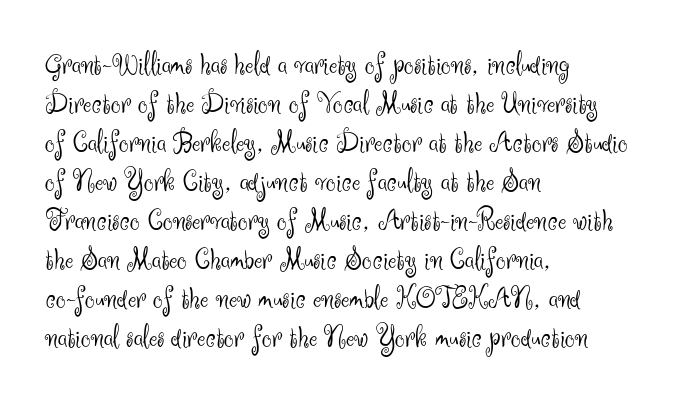
{"serif": "no", "italic": "no", "bold": "no", "weight": "light", "width": "normal", "stroke_contrast": "medium", "x_height": "small", "monospaced": "no", "underline": "no", "align": "left", "line_spacing": "normal", "line_spacing_ratio": 1.26, "letter_spacing": "normal", "letter_spacing_em": 0.0, "glyph_px": 31}
